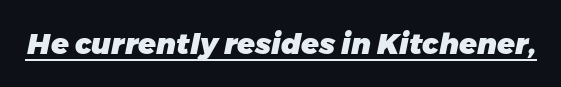
{"italic": "yes", "lean": "right", "slant_degrees": 11, "bold": "yes", "weight": "heavy", "width": "normal", "stroke_contrast": "low", "x_height": "medium", "monospaced": "no", "underline": "yes", "letter_spacing": "normal", "letter_spacing_em": 0.0, "glyph_px": 29}
